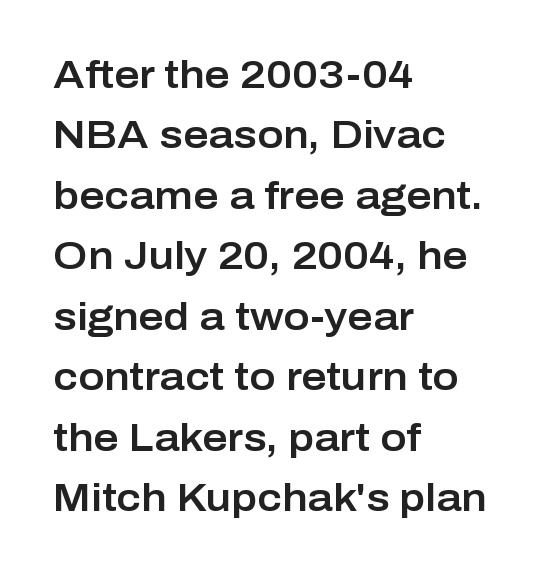
The image shows 39 px sans-serif type, upright; set left-aligned, normal line spacing (1.55x), normal letter spacing, not underlined; low stroke contrast and a medium x-height.
